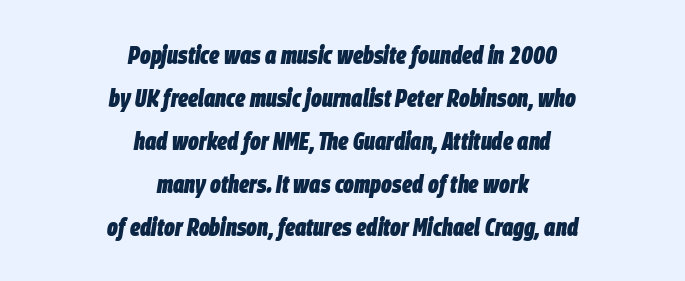
Descenders are the only things crossing below the line. The font is running at its bold setting. Visually the block forms a symmetrical silhouette, jagged on both flanks. The line texture is even and compact thanks to regular tracking. The glyphs look as if they've been sheared to an angle.
